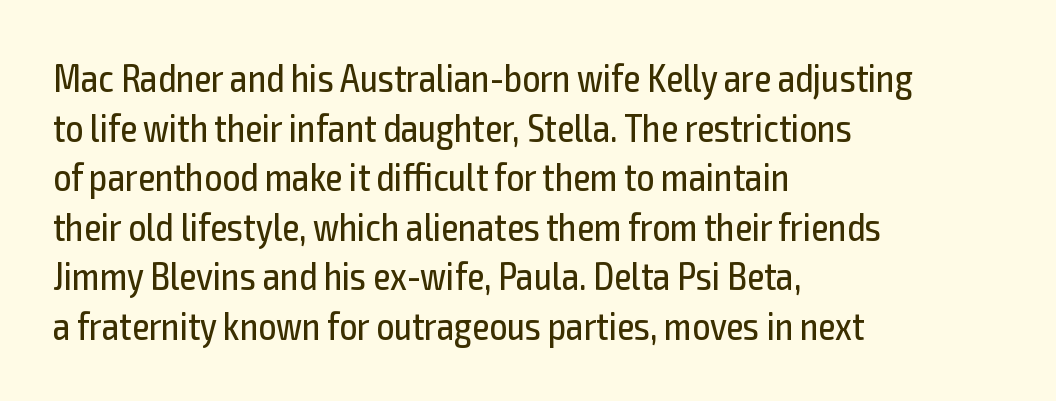
{"serif": "no", "italic": "no", "bold": "no", "weight": "regular", "width": "condensed", "x_height": "medium", "monospaced": "no", "underline": "no", "align": "left", "line_spacing": "normal", "line_spacing_ratio": 1.27, "letter_spacing": "normal", "letter_spacing_em": 0.0, "glyph_px": 39}
